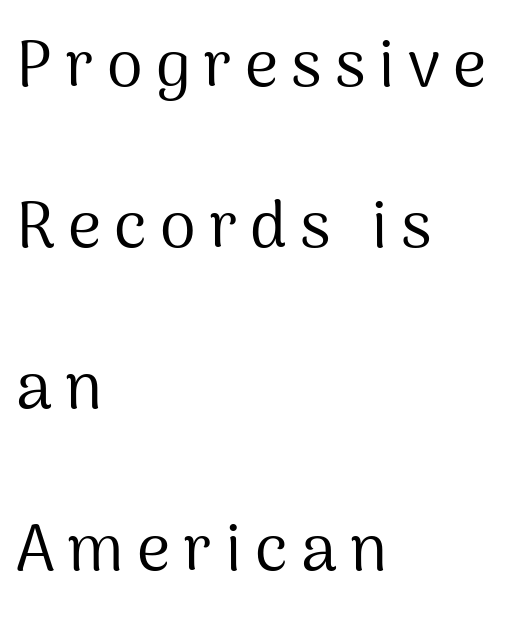
Summary of vertical rhythm: relaxed, with wide interline spacing. Characters follow at a spacing far wider than the type designer built in. Does the lettering tilt? It doesn't — this is upright. Short and long lines alike share a common starting point at left. The glyphs in this specimen are sans serif.
